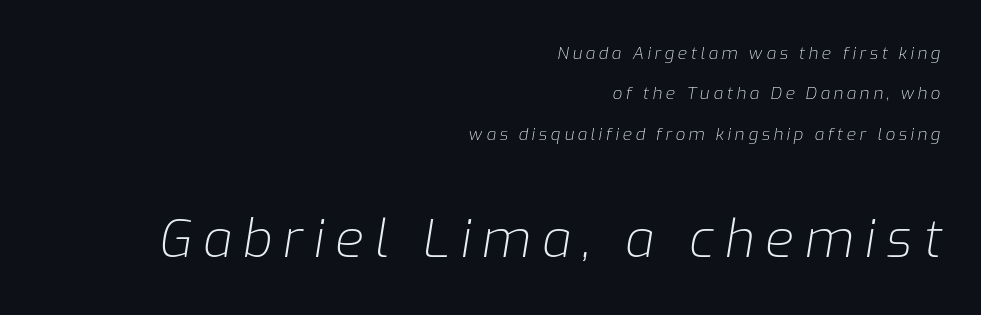
The image shows 52 px light type, italic (leaning right); set right-aligned, loose line spacing (2.38x), unusually wide letter spacing (+0.21 em), not underlined; the second (bottom) block is 3.06x larger; low stroke contrast and a medium x-height.
